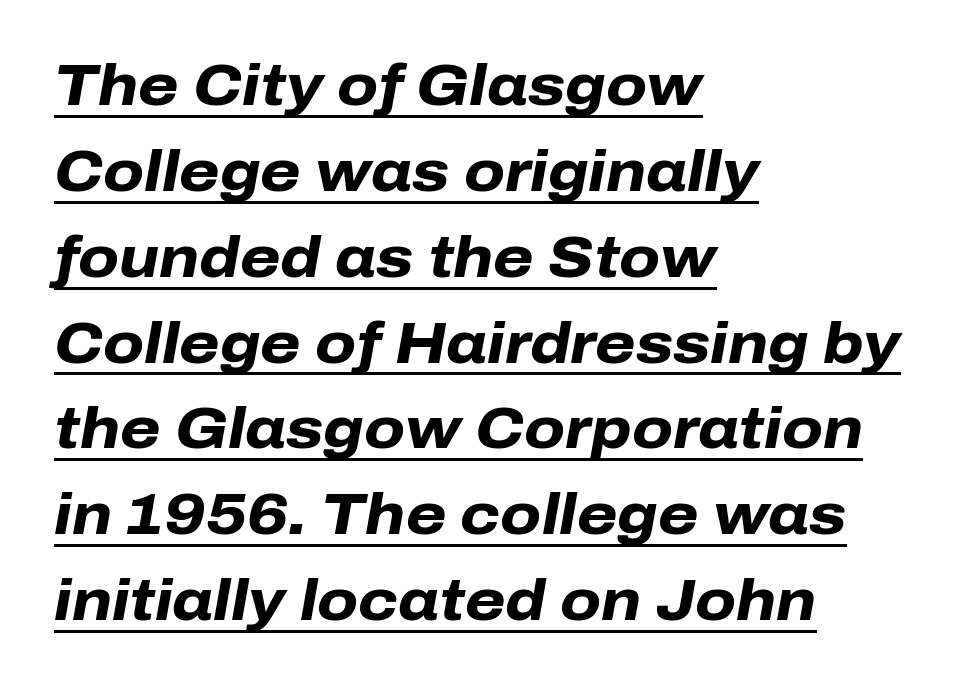
The glyphs are accompanied by a horizontal stroke just below them. Layout note: lines flush left. Italic: yes, the glyphs are oblique. You could not count columns in this text — the font is proportionally spaced.
